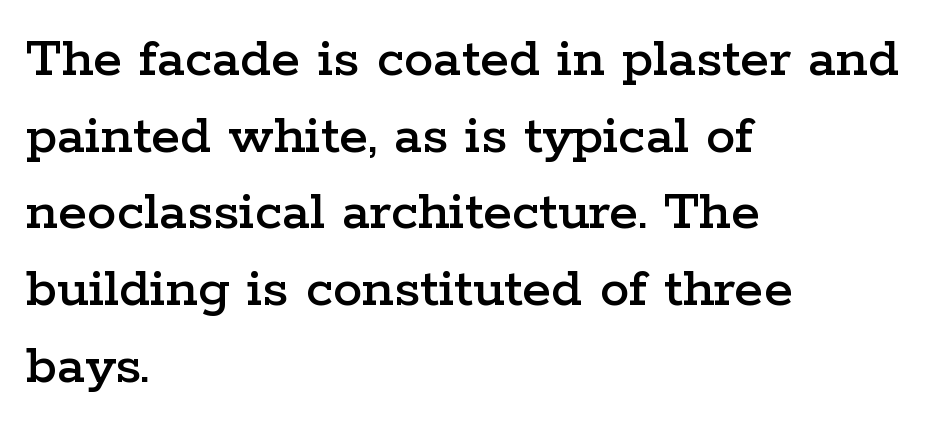
Q: Is the text italic (slanted)? A: No, it is upright.
Q: Is the typeface a serif or a sans-serif typeface? A: Serif.
Q: Is the text underlined? A: No.
Q: How is the paragraph aligned? A: Left-aligned.
Q: Is the spacing between letters normal or unusually wide? A: Normal.
Q: Is the spacing between lines tight, normal or loose? A: Normal.
Q: Width (condensed, normal, or wide)? A: Wide.
Q: Stroke contrast? A: Low.
Q: x-height? A: Medium.
Q: Monospaced? A: No.
